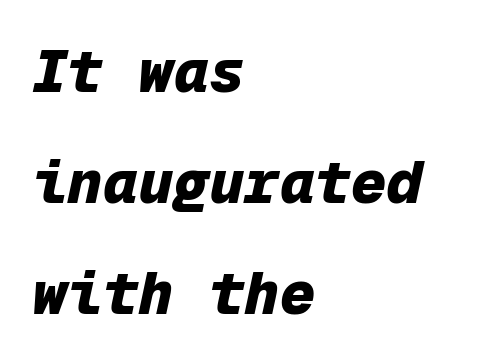
The image shows 59 px heavy type, italic (leaning right), monospaced; set left-aligned, line spacing 1.88x, normal letter spacing, not underlined; low stroke contrast and a medium x-height.
